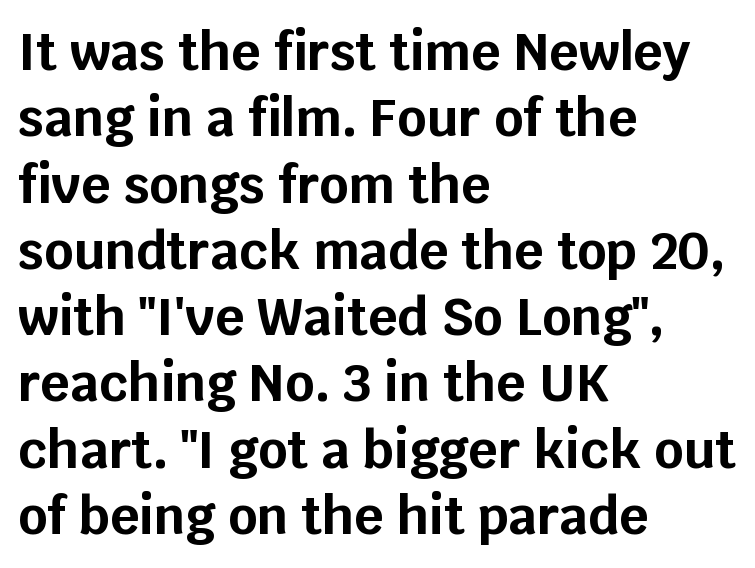
Q: Is the text bold? A: Yes.
Q: Is the text italic (slanted)? A: No, it is upright.
Q: Is the typeface a serif or a sans-serif typeface? A: Sans-serif.
Q: Is the text underlined? A: No.
Q: How is the paragraph aligned? A: Left-aligned.
Q: Is the spacing between letters normal or unusually wide? A: Normal.
Q: Is the spacing between lines tight, normal or loose? A: Normal.
Q: Width (condensed, normal, or wide)? A: Normal.
Q: Stroke contrast? A: Low.
Q: x-height? A: Large.
Q: Monospaced? A: No.
